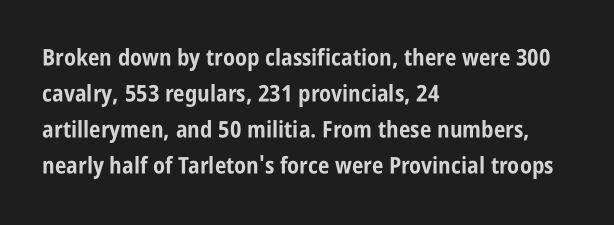
Q: Is the text bold? A: Yes.
Q: Is the text italic (slanted)? A: No, it is upright.
Q: Is the text underlined? A: No.
Q: How is the paragraph aligned? A: Left-aligned.
Q: Is the spacing between letters normal or unusually wide? A: Normal.
Q: Is the spacing between lines tight, normal or loose? A: Normal.
